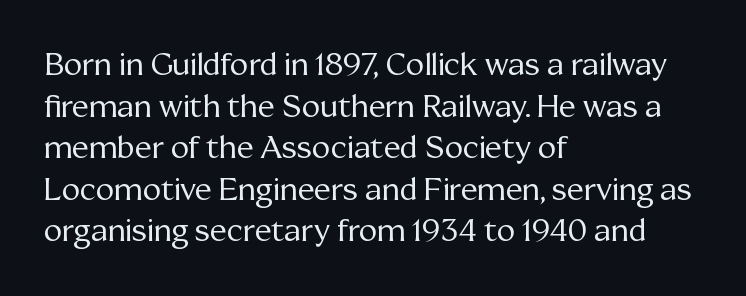
Q: Is the text bold? A: No.
Q: Is the text italic (slanted)? A: No, it is upright.
Q: Is the typeface a serif or a sans-serif typeface? A: Serif.
Q: Is the text underlined? A: No.
Q: How is the paragraph aligned? A: Left-aligned.
Q: Is the spacing between letters normal or unusually wide? A: Normal.
Q: Is the spacing between lines tight, normal or loose? A: Normal.
Q: Width (condensed, normal, or wide)? A: Normal.
Q: Stroke contrast? A: Medium.
Q: x-height? A: Medium.
Q: Monospaced? A: No.
